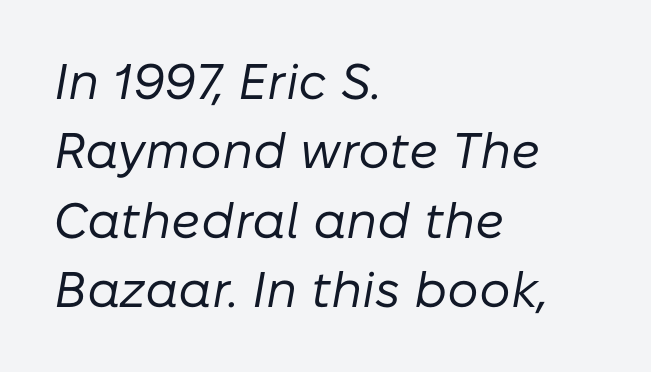
{"italic": "yes", "lean": "right", "slant_degrees": 10, "bold": "no", "weight": "regular", "width": "normal", "stroke_contrast": "low", "x_height": "medium", "monospaced": "no", "underline": "no", "align": "left", "line_spacing": "normal", "line_spacing_ratio": 1.39, "letter_spacing": "normal", "letter_spacing_em": 0.0, "glyph_px": 50}
